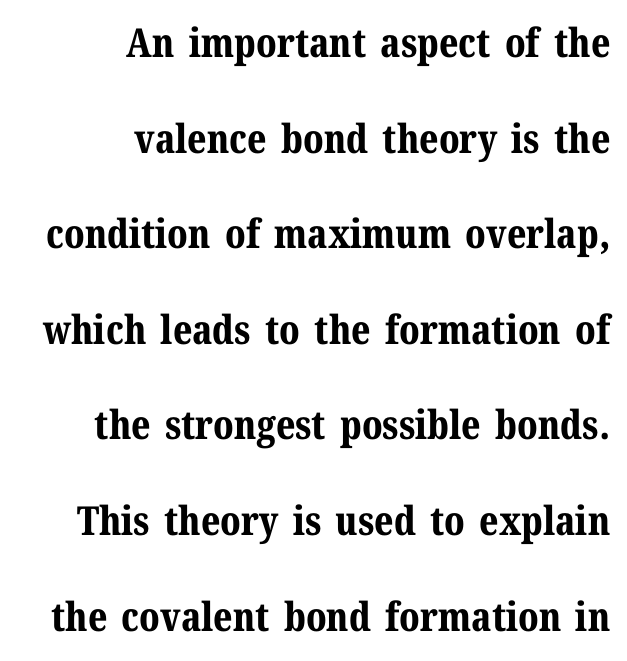
Q: Is the text bold? A: Yes.
Q: Is the text italic (slanted)? A: No, it is upright.
Q: Is the typeface a serif or a sans-serif typeface? A: Serif.
Q: Is the text underlined? A: No.
Q: How is the paragraph aligned? A: Right-aligned.
Q: Is the spacing between letters normal or unusually wide? A: Normal.
Q: Is the spacing between lines tight, normal or loose? A: Loose.
Q: Width (condensed, normal, or wide)? A: Normal.
Q: Stroke contrast? A: Medium.
Q: x-height? A: Medium.
Q: Monospaced? A: No.
